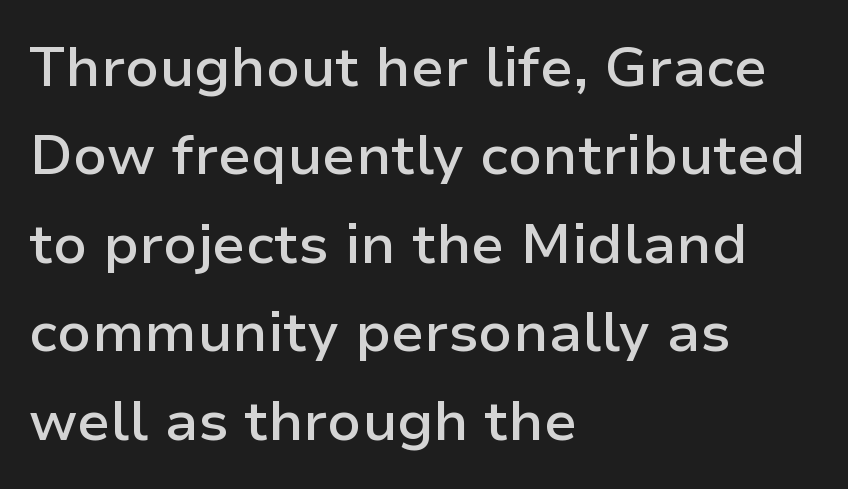
The image shows 56 px semibold sans-serif type, upright; set left-aligned, normal line spacing (1.58x), normal letter spacing, not underlined; low stroke contrast and a medium x-height.
